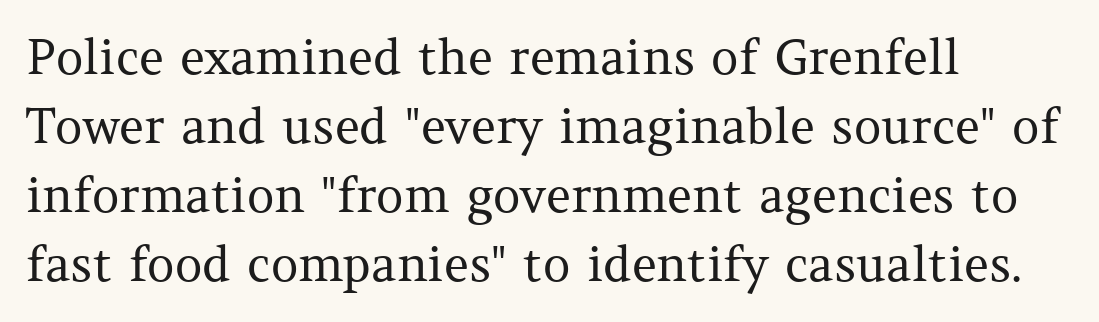
{"serif": "yes", "italic": "no", "bold": "no", "weight": "regular", "width": "normal", "stroke_contrast": "medium", "x_height": "medium", "monospaced": "no", "underline": "no", "align": "left", "line_spacing": "normal", "line_spacing_ratio": 1.44, "letter_spacing": "normal", "letter_spacing_em": 0.0, "glyph_px": 48}
